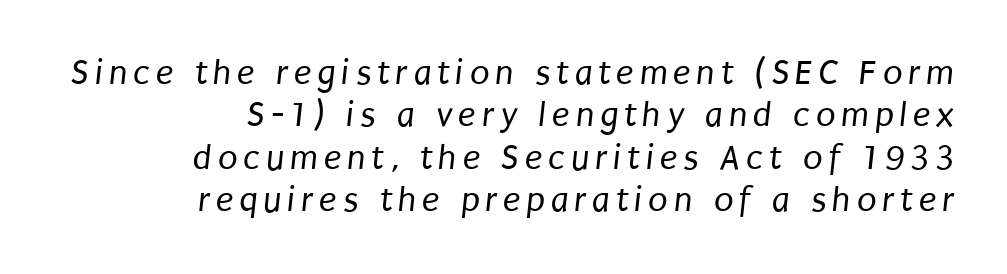
Q: Is the text bold? A: No.
Q: Is the typeface a serif or a sans-serif typeface? A: Sans-serif.
Q: Is the text underlined? A: No.
Q: How is the paragraph aligned? A: Right-aligned.
Q: Width (condensed, normal, or wide)? A: Condensed.
Q: Stroke contrast? A: Low.
Q: x-height? A: Large.
Q: Monospaced? A: No.
